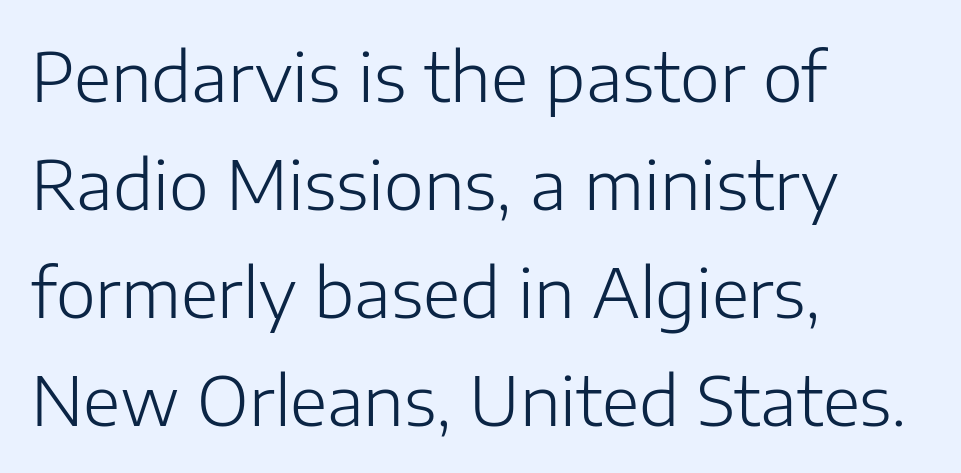
The image shows 68 px light sans-serif type, upright; set left-aligned, normal line spacing (1.59x), normal letter spacing, not underlined; low stroke contrast and a medium x-height.
